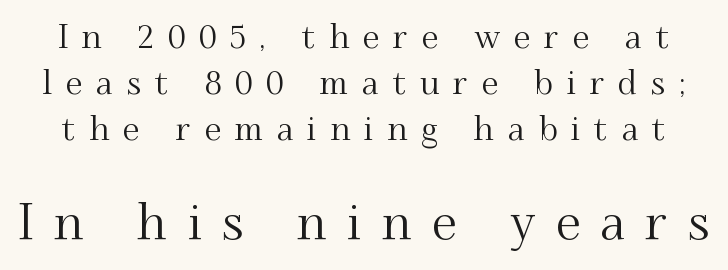
{"serif": "yes", "italic": "no", "width": "normal", "stroke_contrast": "medium", "x_height": "small", "monospaced": "no", "underline": "no", "line_spacing": "normal", "line_spacing_ratio": 1.39, "letter_spacing": "wide", "letter_spacing_em": 0.42, "larger_block": "second", "size_ratio": 1.48, "glyph_px": 49}
